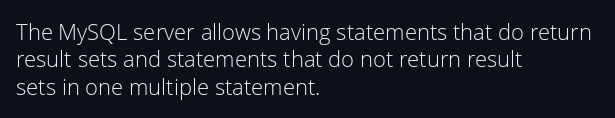
The image shows 22 px text type, upright; set left-aligned, normal line spacing (1.25x), normal letter spacing, not underlined.
